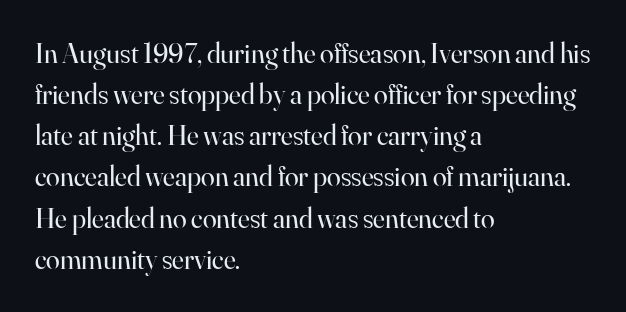
The image shows 28 px regular-weight serif type, upright; set left-aligned, normal line spacing (1.47x), normal letter spacing, not underlined; high stroke contrast and a small x-height.
